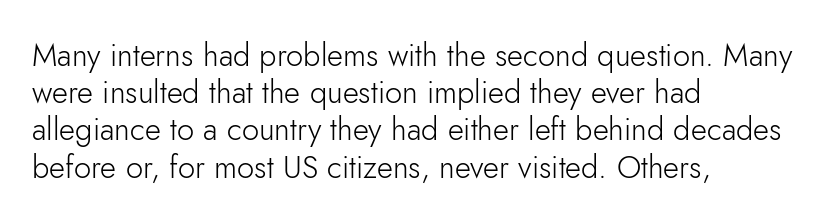
The image shows 31 px light sans-serif type, upright; set left-aligned, line spacing 1.2x, normal letter spacing, not underlined; low stroke contrast and a small x-height.
